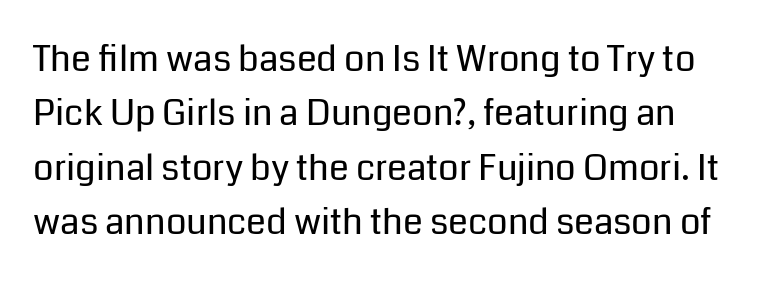
The image shows 36 px regular-weight sans-serif type, upright; set normal line spacing (1.51x), normal letter spacing, not underlined; low stroke contrast and a medium x-height.
